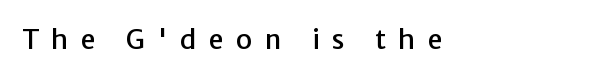
The image shows 27 px text type, upright; set unusually wide letter spacing (+0.46 em), not underlined.
